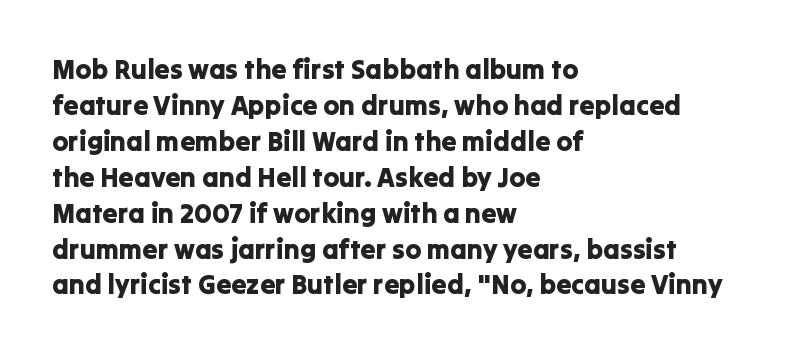
Vertically, the passage feels balanced, rows spaced as you'd expect. The face used here is rendered with its standard letterfit. The words here are not underlined. Posture: straight, roman, zero tilt.
